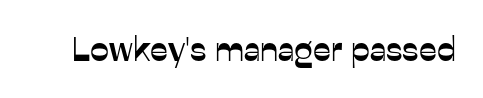
{"serif": "no", "italic": "no", "width": "normal", "stroke_contrast": "low", "x_height": "medium", "monospaced": "no", "underline": "no", "letter_spacing": "normal", "letter_spacing_em": 0.0, "glyph_px": 34}
